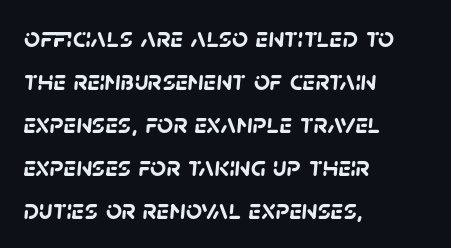
Here the designer chose a conventional face with non-uniform glyph widths. The line-height multiplier appears to be the usual default. Strokes here are thick enough to call this a true bold. Left-aligned paragraph, ragged on the right. Classification — sans serif.
